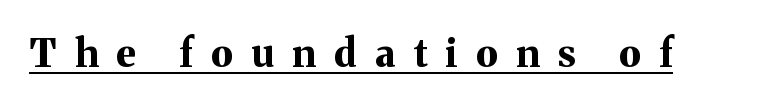
{"serif": "yes", "italic": "no", "bold": "yes", "weight": "bold", "width": "normal", "stroke_contrast": "medium", "x_height": "medium", "monospaced": "no", "underline": "yes", "letter_spacing": "wide", "letter_spacing_em": 0.48, "glyph_px": 38}
